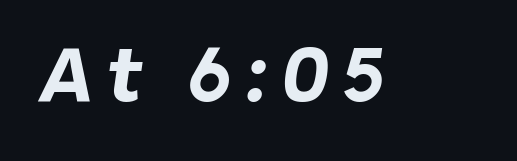
{"italic": "yes", "lean": "right", "slant_degrees": 8, "bold": "yes", "weight": "bold", "width": "normal", "stroke_contrast": "low", "x_height": "medium", "monospaced": "no", "underline": "no", "glyph_px": 80}
